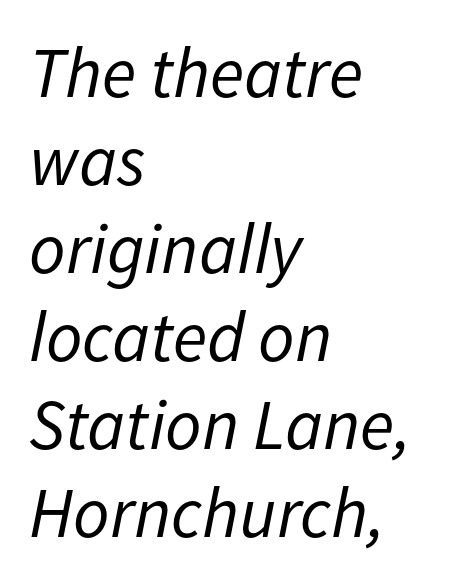
{"italic": "yes", "lean": "right", "slant_degrees": 11, "bold": "no", "weight": "regular", "width": "normal", "stroke_contrast": "low", "x_height": "medium", "monospaced": "no", "underline": "no", "align": "left", "line_spacing_ratio": 1.24, "letter_spacing": "normal", "letter_spacing_em": 0.0, "glyph_px": 71}
